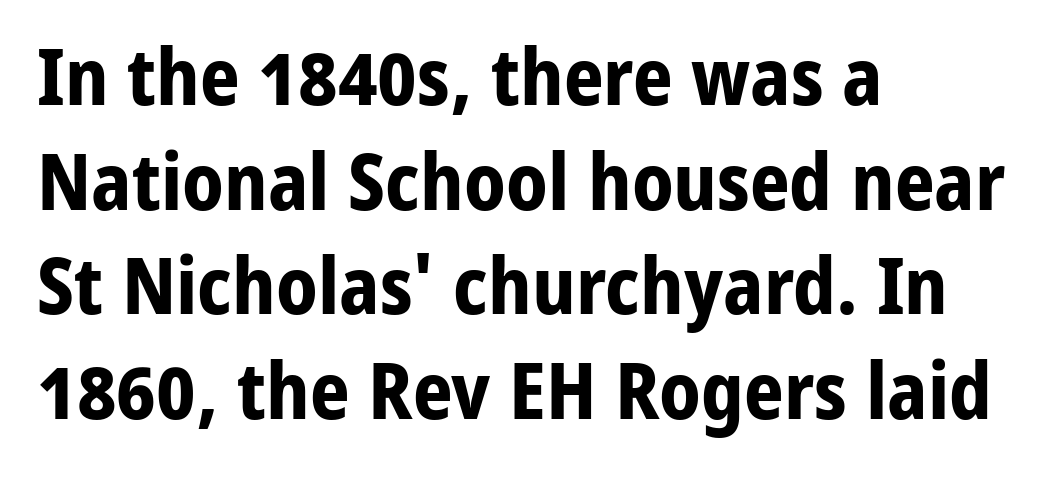
Q: Is the text bold? A: Yes.
Q: Is the text italic (slanted)? A: No, it is upright.
Q: Is the typeface a serif or a sans-serif typeface? A: Sans-serif.
Q: Is the text underlined? A: No.
Q: How is the paragraph aligned? A: Left-aligned.
Q: Is the spacing between letters normal or unusually wide? A: Normal.
Q: Is the spacing between lines tight, normal or loose? A: Normal.
Q: Width (condensed, normal, or wide)? A: Normal.
Q: Stroke contrast? A: Low.
Q: x-height? A: Medium.
Q: Monospaced? A: No.
